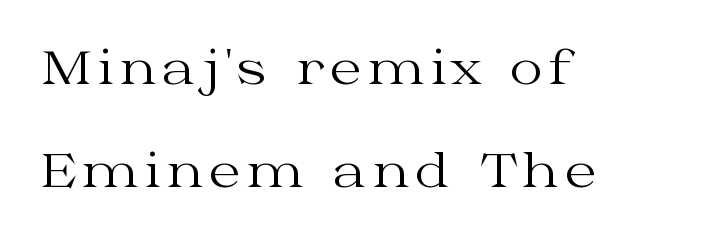
Q: Is the text bold? A: No.
Q: Is the text italic (slanted)? A: No, it is upright.
Q: Is the typeface a serif or a sans-serif typeface? A: Serif.
Q: Is the text underlined? A: No.
Q: How is the paragraph aligned? A: Left-aligned.
Q: Is the spacing between lines tight, normal or loose? A: Loose.
Q: Width (condensed, normal, or wide)? A: Wide.
Q: Stroke contrast? A: Medium.
Q: x-height? A: Medium.
Q: Monospaced? A: No.
